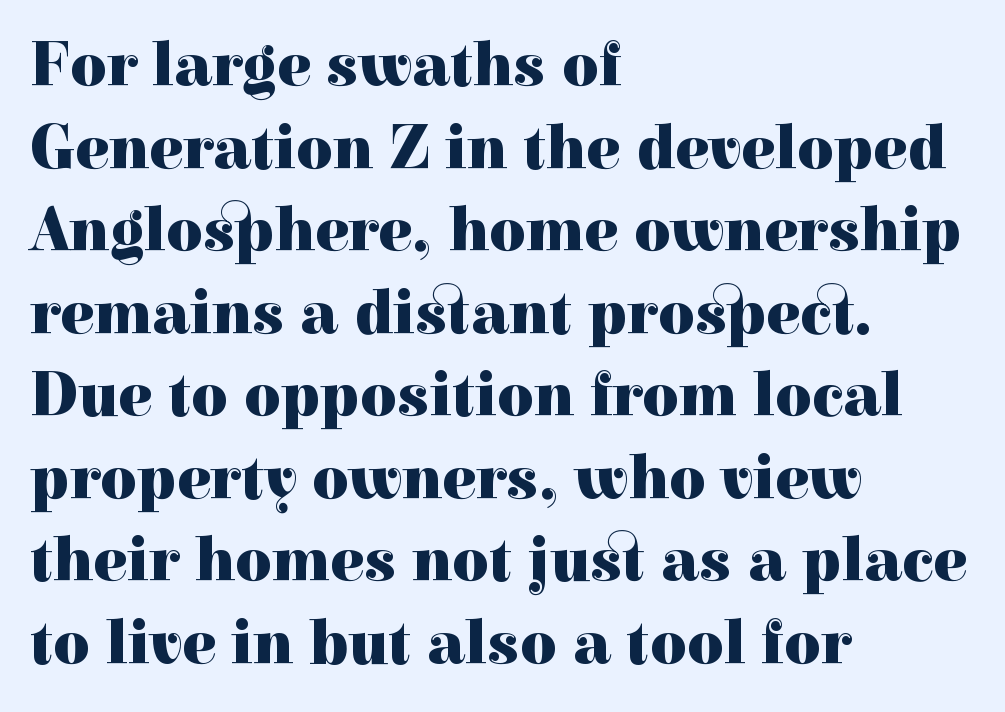
{"serif": "yes", "italic": "no", "bold": "yes", "weight": "heavy", "width": "normal", "x_height": "medium", "monospaced": "no", "underline": "no", "align": "left", "line_spacing": "normal", "line_spacing_ratio": 1.31, "letter_spacing": "normal", "letter_spacing_em": 0.0, "glyph_px": 63}
